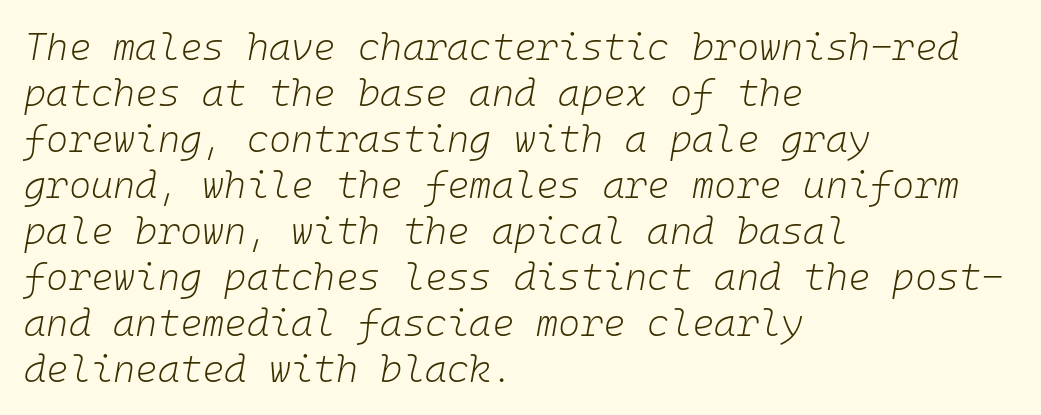
Q: Is the text bold? A: No.
Q: Is the text italic (slanted)? A: Yes, it leans right by about 10 degrees.
Q: Is the text underlined? A: No.
Q: How is the paragraph aligned? A: Left-aligned.
Q: Is the spacing between letters normal or unusually wide? A: Normal.
Q: Width (condensed, normal, or wide)? A: Normal.
Q: Stroke contrast? A: Low.
Q: x-height? A: Medium.
Q: Monospaced? A: Yes.
